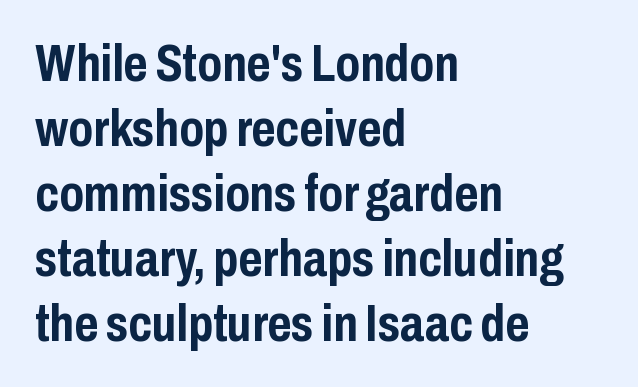
The image shows 52 px semibold, condensed sans-serif type, upright; set left-aligned, normal line spacing (1.25x), normal letter spacing, not underlined; low stroke contrast and a medium x-height.
